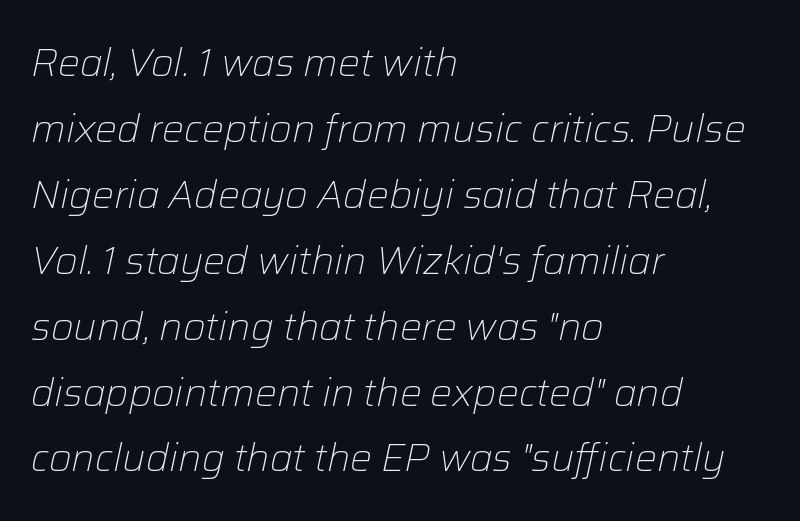
Reading down the block, your eye returns to a fixed left position each line. Horizontal bands of white between lines are of average thickness. Check the space under the baseline: it is left empty. Observe the lean: these are italic letterforms. Stems and bowls with no extra thickness — not bold. Default kerning and tracking; the words read as compact shapes.
